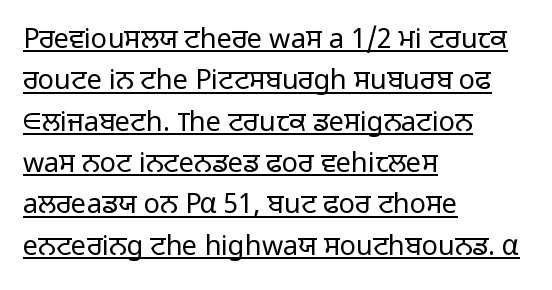
What's the leading like? Ordinary, nothing unusual. Like a heading marked for emphasis, these lines bear an underscore. Standard letterfit; no display-style spreading of the glyphs. Quick note: not italic, upright. The paragraph shown leans on its left margin. Heft: none added — not bold.
